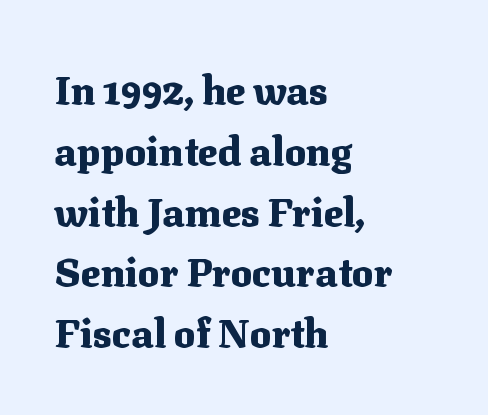
{"serif": "yes", "italic": "no", "bold": "yes", "weight": "heavy", "width": "normal", "stroke_contrast": "medium", "x_height": "medium", "monospaced": "no", "underline": "no", "align": "left", "line_spacing": "normal", "line_spacing_ratio": 1.52, "letter_spacing": "normal", "letter_spacing_em": 0.0, "glyph_px": 40}
